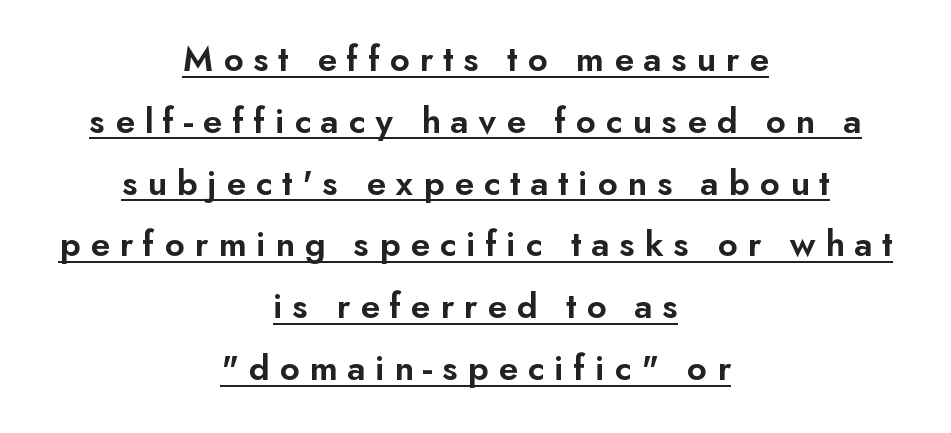
The image shows 37 px semibold sans-serif type, upright; set centered, normal line spacing (1.67x), unusually wide letter spacing (+0.26 em), underlined; low stroke contrast and a small x-height.
